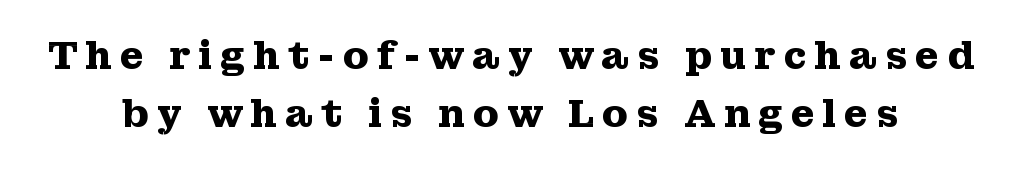
You could not count columns in this text — the font is proportionally spaced. Any mark beneath the type? The region is blank. The lettering holds an erect, upright posture throughout. Stroke terminals: seriffed.
